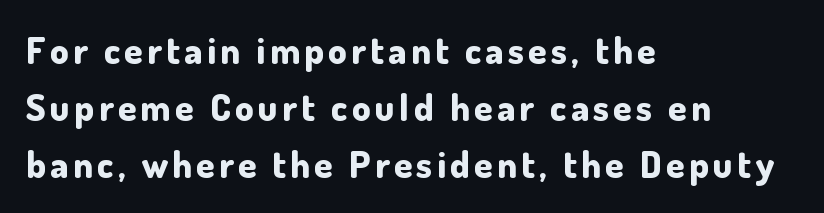
Q: Is the text bold? A: Yes.
Q: Is the text italic (slanted)? A: No, it is upright.
Q: Is the typeface a serif or a sans-serif typeface? A: Sans-serif.
Q: Is the text underlined? A: No.
Q: How is the paragraph aligned? A: Left-aligned.
Q: Is the spacing between lines tight, normal or loose? A: Normal.
Q: Width (condensed, normal, or wide)? A: Normal.
Q: Stroke contrast? A: Low.
Q: x-height? A: Small.
Q: Monospaced? A: No.
